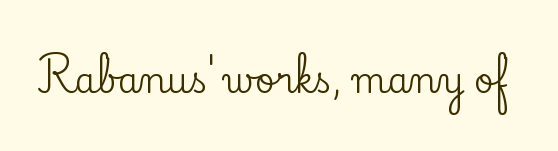
The image shows 34 px serif type, upright; set normal letter spacing, not underlined; low stroke contrast and a small x-height.
